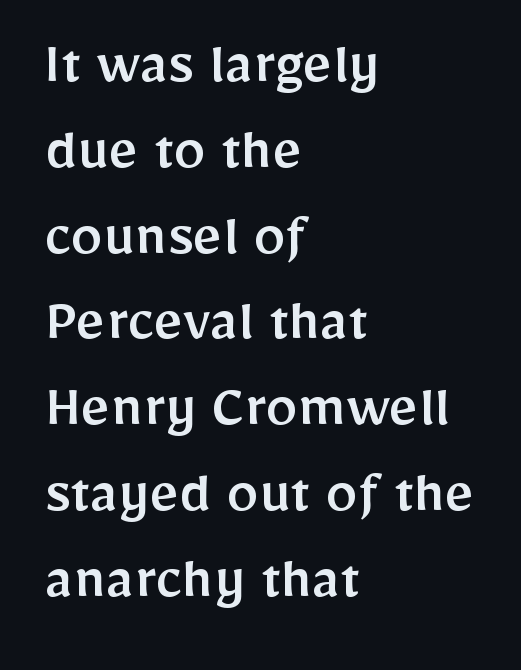
{"serif": "no", "italic": "no", "width": "normal", "stroke_contrast": "low", "x_height": "medium", "monospaced": "no", "underline": "no", "align": "left", "line_spacing": "normal", "line_spacing_ratio": 1.34, "letter_spacing": "normal", "letter_spacing_em": 0.0, "glyph_px": 64}
